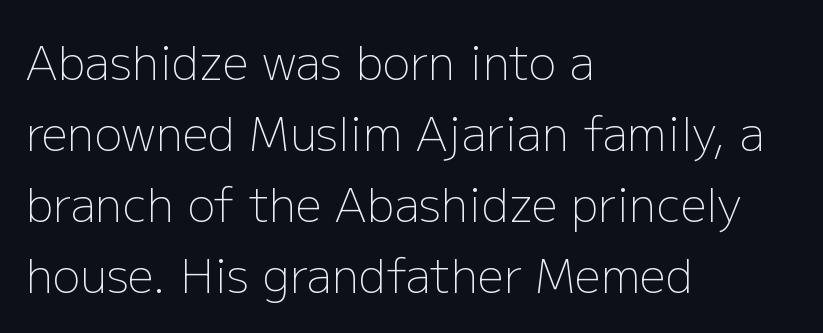
{"serif": "no", "italic": "no", "bold": "no", "weight": "light", "width": "normal", "stroke_contrast": "low", "x_height": "medium", "monospaced": "no", "underline": "no", "align": "left", "line_spacing": "normal", "line_spacing_ratio": 1.54, "letter_spacing": "normal", "letter_spacing_em": 0.0, "glyph_px": 46}
